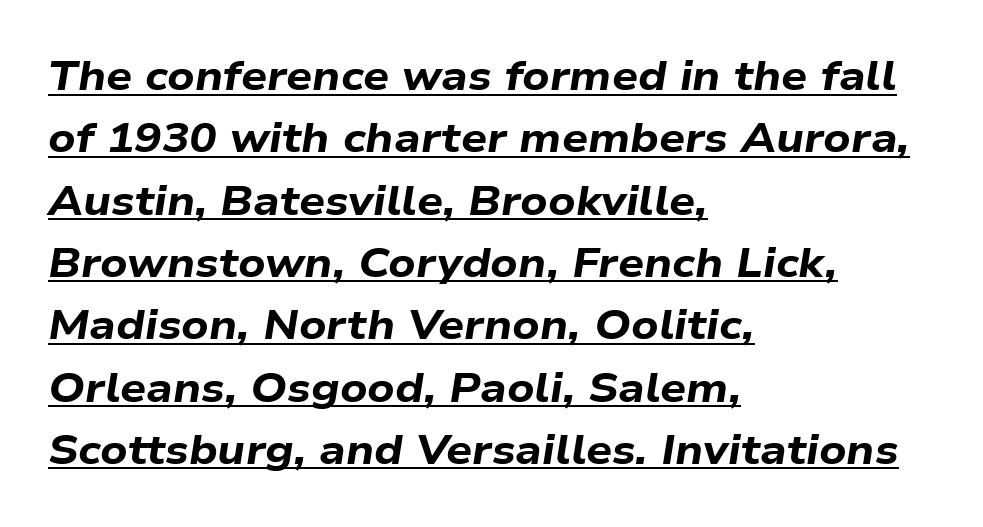
Rows of type keep a routine distance in the vertical direction. The ragged edge is on the right, which tells us the setting is flush left. Is there an underline? Yes — a line sits under the letters. The axis of the letterforms is tilted away from vertical.
